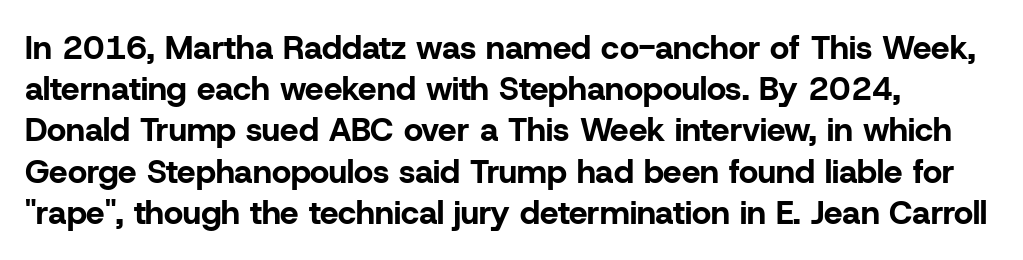
{"serif": "no", "italic": "no", "bold": "yes", "weight": "bold", "width": "normal", "stroke_contrast": "low", "x_height": "medium", "monospaced": "no", "underline": "no", "line_spacing": "normal", "line_spacing_ratio": 1.25, "letter_spacing": "normal", "letter_spacing_em": 0.0, "glyph_px": 33}
